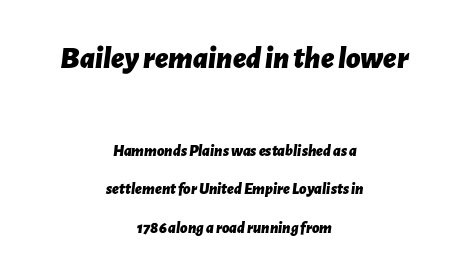
{"italic": "yes", "lean": "right", "slant_degrees": 7, "bold": "yes", "weight": "bold", "width": "normal", "stroke_contrast": "low", "x_height": "medium", "monospaced": "no", "underline": "no", "align": "center", "line_spacing": "loose", "line_spacing_ratio": 2.41, "letter_spacing": "normal", "letter_spacing_em": 0.0, "larger_block": "first", "size_ratio": 1.94, "glyph_px": 31}
